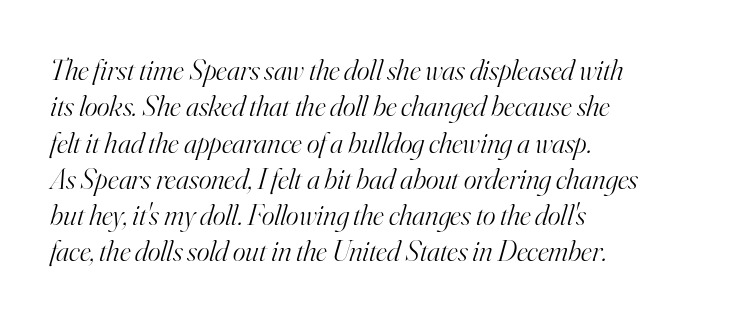
{"serif": "yes", "italic": "yes", "lean": "right", "slant_degrees": 16, "bold": "no", "weight": "light", "width": "normal", "stroke_contrast": "high", "x_height": "small", "monospaced": "no", "underline": "no", "align": "left", "line_spacing_ratio": 1.21, "letter_spacing": "normal", "letter_spacing_em": 0.0, "glyph_px": 30}
